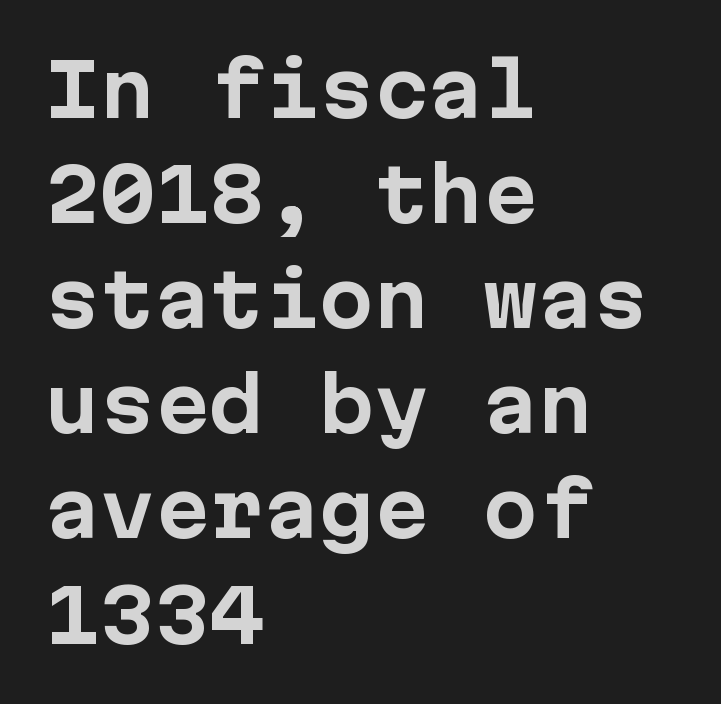
The image shows 73 px bold sans-serif type, upright, monospaced; set left-aligned, normal line spacing (1.44x), normal letter spacing, not underlined; low stroke contrast and a medium x-height.
